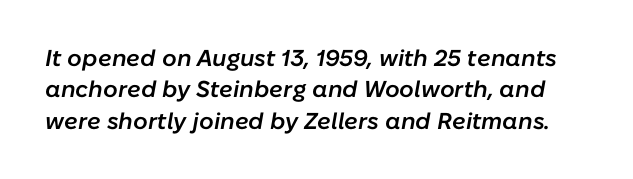
Vertical spacing — default. Observe the lean: these are italic letterforms. The zone under the glyphs is completely vacant. The rendering keeps characters at their native spacing. What weight is shown? A semibold, between regular and bold.
